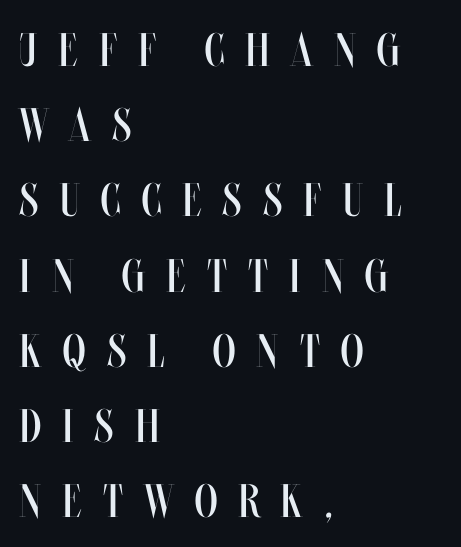
Q: Is the text bold? A: No.
Q: Is the text italic (slanted)? A: No, it is upright.
Q: Is the text underlined? A: No.
Q: How is the paragraph aligned? A: Left-aligned.
Q: Is the spacing between letters normal or unusually wide? A: Unusually wide.
Q: Is the spacing between lines tight, normal or loose? A: Normal.
Q: Width (condensed, normal, or wide)? A: Condensed.
Q: Stroke contrast? A: Medium.
Q: x-height? A: Large.
Q: Monospaced? A: No.
